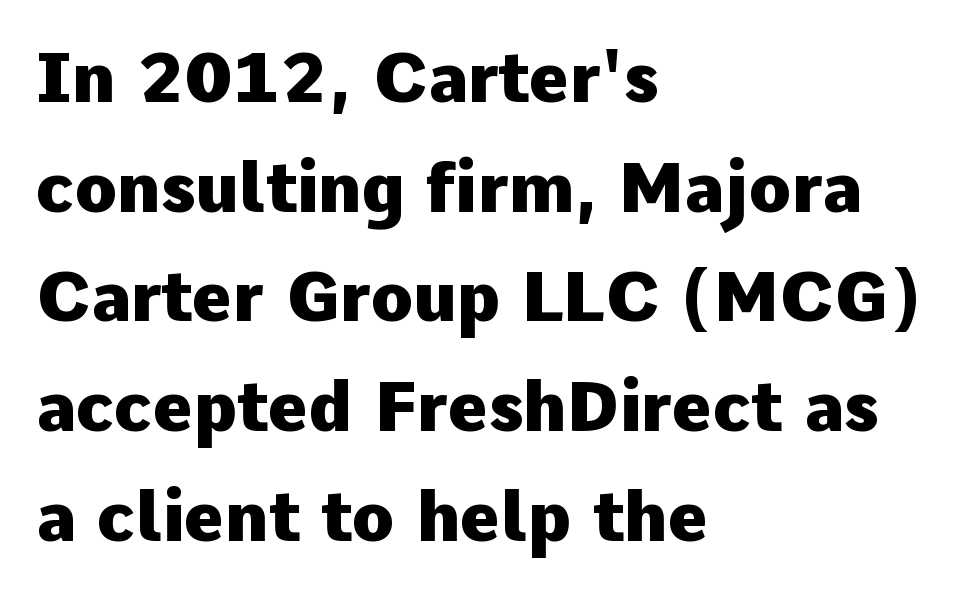
Q: Is the text bold? A: Yes.
Q: Is the text italic (slanted)? A: No, it is upright.
Q: Is the typeface a serif or a sans-serif typeface? A: Sans-serif.
Q: Is the text underlined? A: No.
Q: How is the paragraph aligned? A: Left-aligned.
Q: Is the spacing between letters normal or unusually wide? A: Normal.
Q: Is the spacing between lines tight, normal or loose? A: Normal.
Q: Width (condensed, normal, or wide)? A: Normal.
Q: Stroke contrast? A: Low.
Q: x-height? A: Medium.
Q: Monospaced? A: No.
